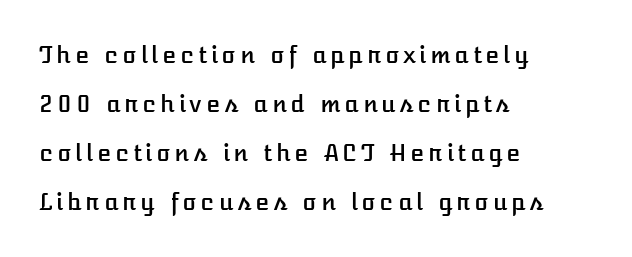
The image shows 23 px text type, upright; set left-aligned, loose line spacing (2.13x), not underlined.
